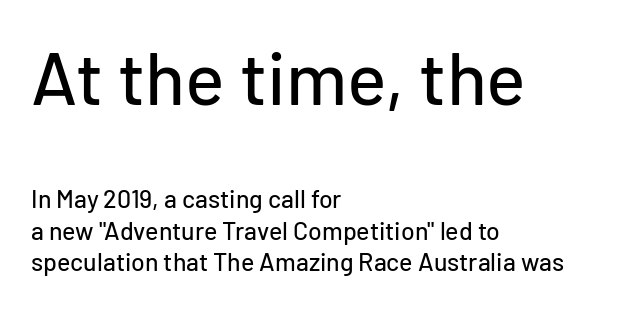
Short note: letters normally spaced. Varying glyph widths throughout — classic text-font behaviour. Check where the strokes stop: nothing finishes them off — pure sans. The rows are spaced the way most documents space them.
